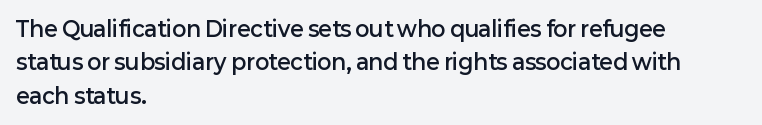
The image shows 21 px text type, upright; set left-aligned, normal line spacing (1.59x), normal letter spacing, not underlined.
